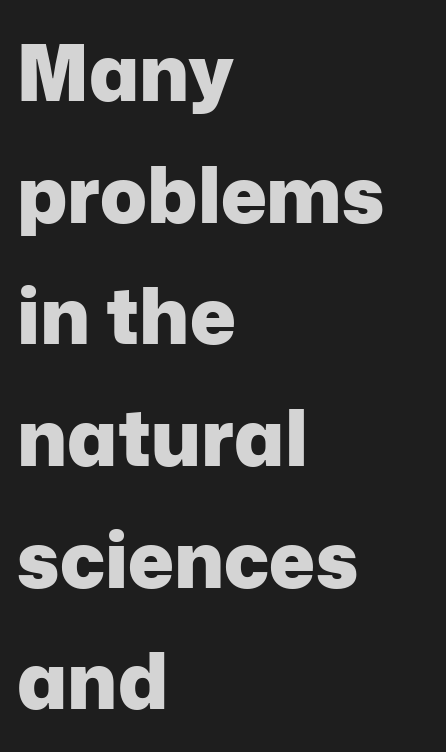
Looks like regular typesetting: each glyph gets only the width it needs. What weight is shown? A full bold with thick strokes. Observe the absence of serifs on each vertical stroke in this sample. The compositor pushed each line to the left boundary. Interline gaps are of average width in this sample.
